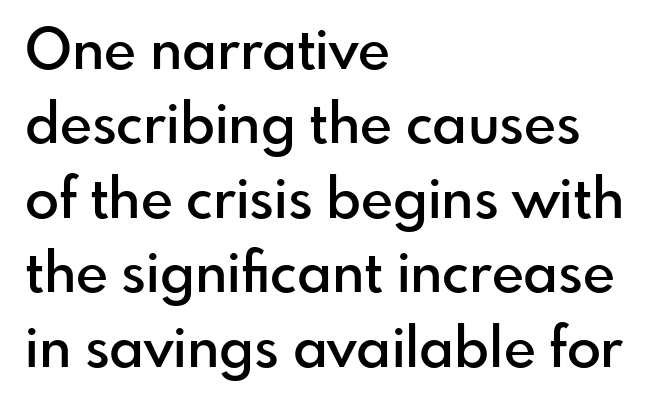
{"serif": "no", "italic": "no", "bold": "semi", "weight": "semibold", "width": "normal", "stroke_contrast": "low", "x_height": "small", "monospaced": "no", "underline": "no", "align": "left", "line_spacing": "normal", "line_spacing_ratio": 1.33, "letter_spacing": "normal", "letter_spacing_em": 0.0, "glyph_px": 56}
